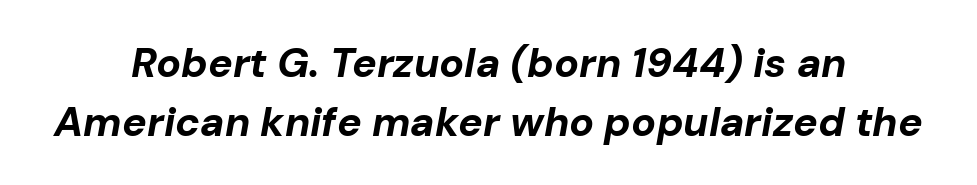
The image shows 41 px bold type, italic (leaning right); set centered, normal line spacing (1.43x), normal letter spacing, not underlined; low stroke contrast and a medium x-height.
